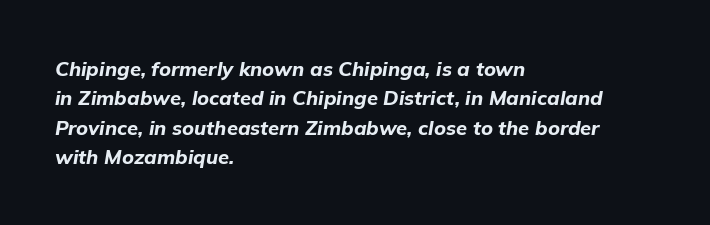
{"italic": "yes", "lean": "right", "slant_degrees": 9, "bold": "yes", "underline": "no", "align": "left", "line_spacing": "normal", "line_spacing_ratio": 1.47, "letter_spacing": "normal", "letter_spacing_em": 0.0, "glyph_px": 20}
